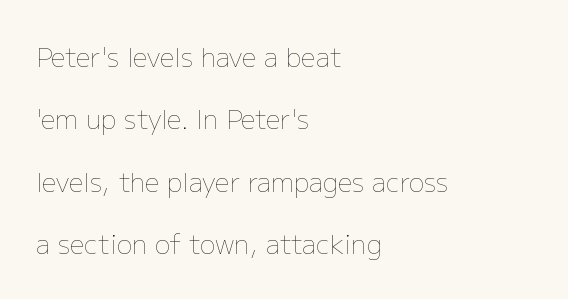
The image shows 26 px text type, upright; set left-aligned, loose line spacing (2.4x), normal letter spacing, not underlined.
